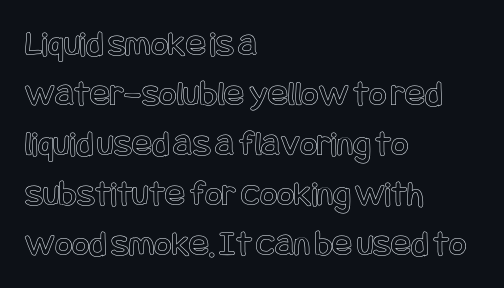
Q: Is the text italic (slanted)? A: No, it is upright.
Q: Is the text underlined? A: No.
Q: How is the paragraph aligned? A: Left-aligned.
Q: Is the spacing between letters normal or unusually wide? A: Normal.
Q: Is the spacing between lines tight, normal or loose? A: Normal.
Q: Width (condensed, normal, or wide)? A: Condensed.
Q: x-height? A: Large.
